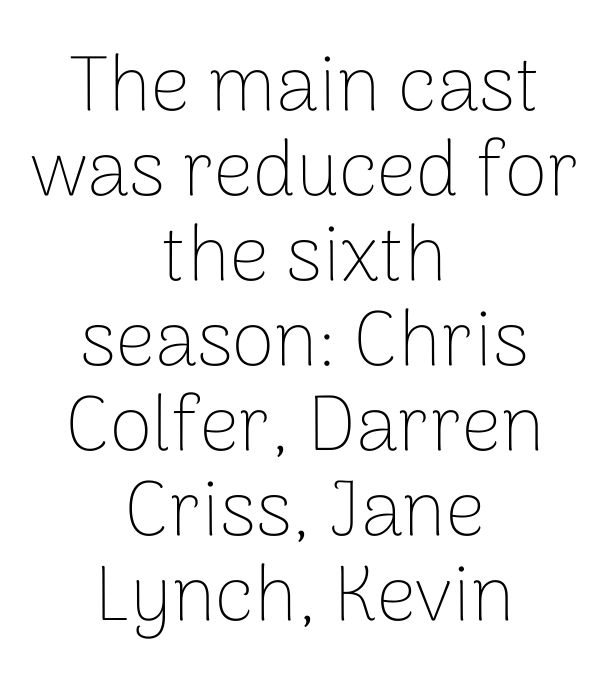
The image shows 78 px thin sans-serif type, upright; set centered, tight line spacing (1.09x), normal letter spacing, not underlined; low stroke contrast and a medium x-height.
